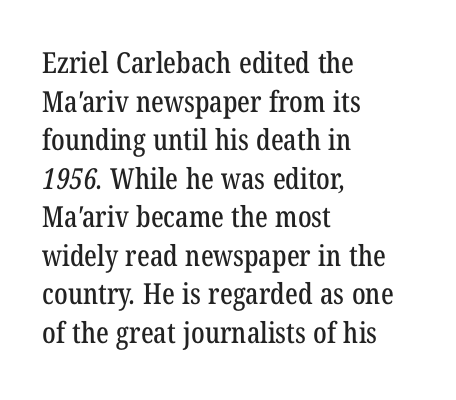
Q: Is the typeface a serif or a sans-serif typeface? A: Serif.
Q: Is the text underlined? A: No.
Q: How is the paragraph aligned? A: Left-aligned.
Q: Is the spacing between letters normal or unusually wide? A: Normal.
Q: Is the spacing between lines tight, normal or loose? A: Normal.
Q: Width (condensed, normal, or wide)? A: Condensed.
Q: Stroke contrast? A: Low.
Q: x-height? A: Medium.
Q: Monospaced? A: No.
